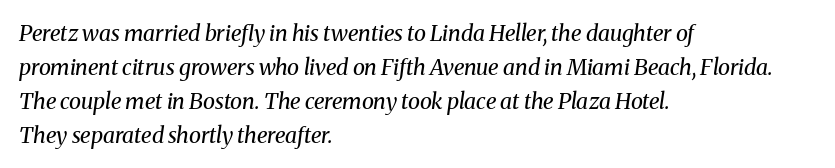
{"italic": "yes", "lean": "right", "slant_degrees": 8, "bold": "no", "underline": "no", "align": "left", "line_spacing": "normal", "line_spacing_ratio": 1.54, "letter_spacing": "normal", "letter_spacing_em": 0.0, "glyph_px": 22}
